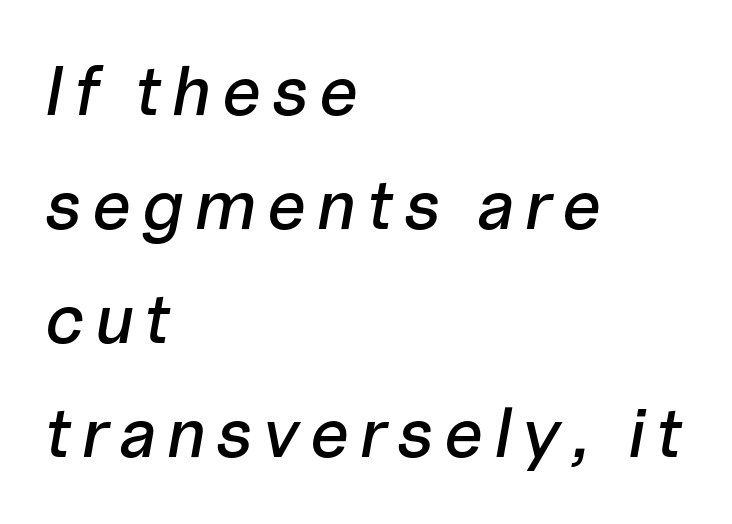
The image shows 70 px text type, italic (leaning right); set left-aligned, normal line spacing (1.63x), not underlined; low stroke contrast and a medium x-height.
